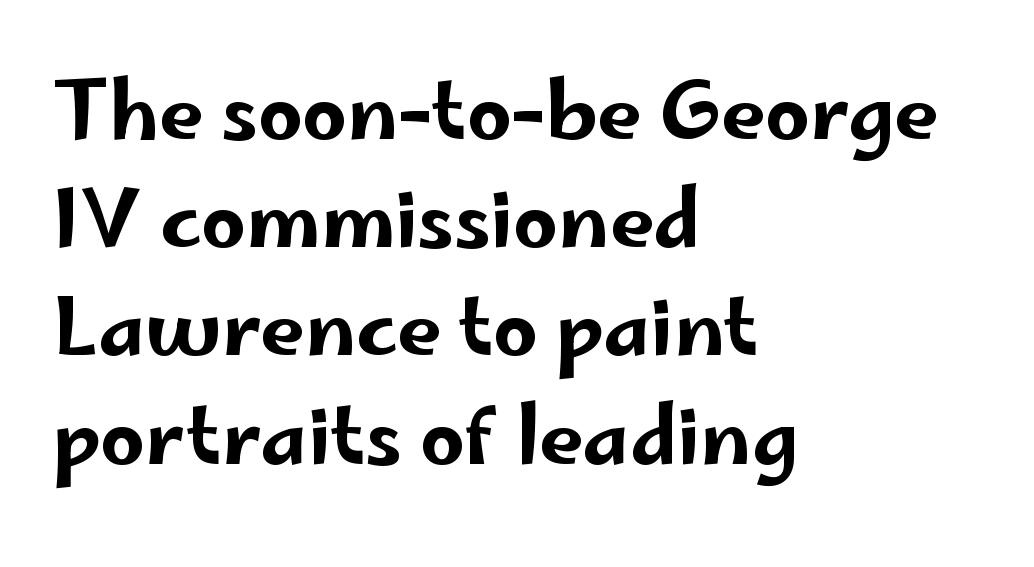
The text block is weighted toward the left margin, trailing off unevenly rightward. The face used here is proportionally spaced, like ordinary book or web type. Horizontal bands of white between lines are of average thickness. Nope, not italic — everything's standing straight. The tracking reads as untouched default to a designer's eye.
